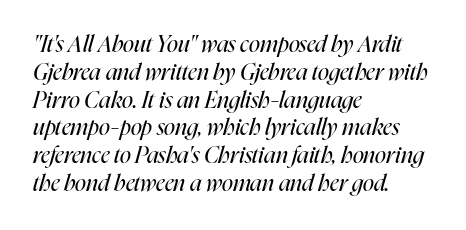
Q: Is the text bold? A: No.
Q: Is the text italic (slanted)? A: Yes, it leans right by about 16 degrees.
Q: Is the text underlined? A: No.
Q: How is the paragraph aligned? A: Left-aligned.
Q: Is the spacing between letters normal or unusually wide? A: Normal.
